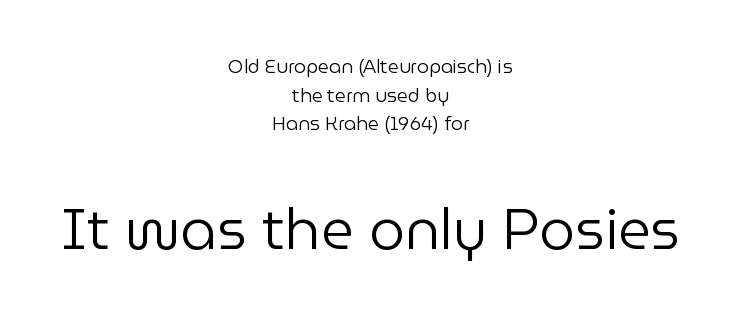
The rendering uses a moderate line-height, typical for paragraphs. On a weight scale, this lands at 450 or below. In terms of letterspacing, this is plain default setting. Only glyphs here, with clear space below each row. Caption: multi-line text, centered on the measure.
